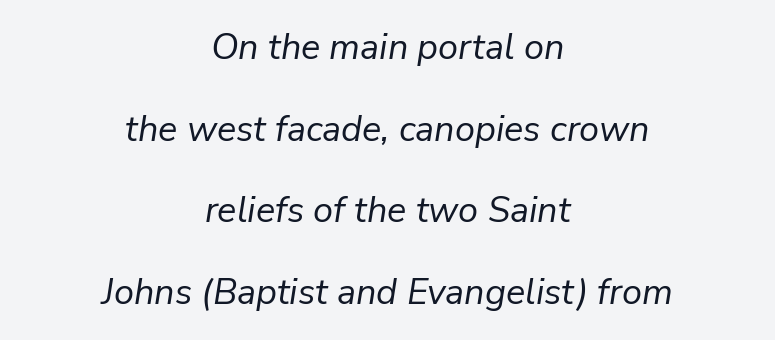
The image shows 36 px regular-weight type, italic (leaning right); set centered, loose line spacing (2.27x), normal letter spacing, not underlined; low stroke contrast and a medium x-height.
